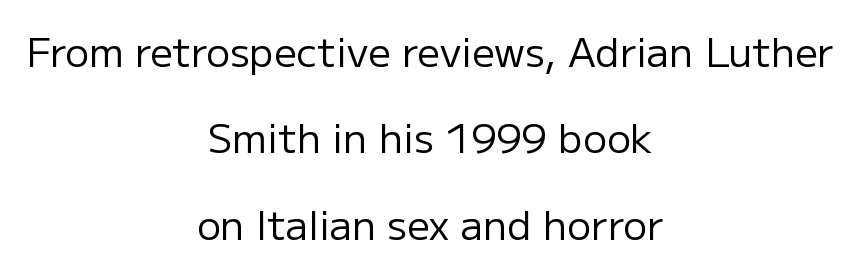
{"serif": "no", "italic": "no", "bold": "no", "weight": "regular", "width": "normal", "stroke_contrast": "low", "x_height": "medium", "monospaced": "no", "underline": "no", "align": "center", "line_spacing": "loose", "line_spacing_ratio": 2.16, "letter_spacing": "normal", "letter_spacing_em": 0.0, "glyph_px": 40}
